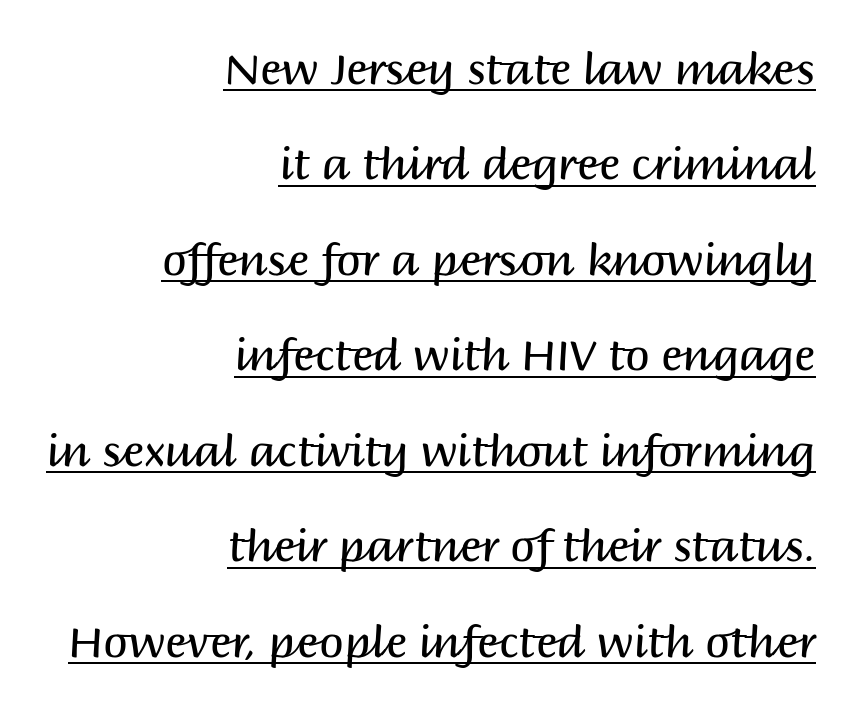
{"serif": "no", "bold": "no", "weight": "regular", "width": "normal", "stroke_contrast": "medium", "x_height": "large", "monospaced": "no", "underline": "yes", "align": "right", "line_spacing": "loose", "line_spacing_ratio": 2.17, "letter_spacing": "normal", "letter_spacing_em": 0.0, "glyph_px": 44}
